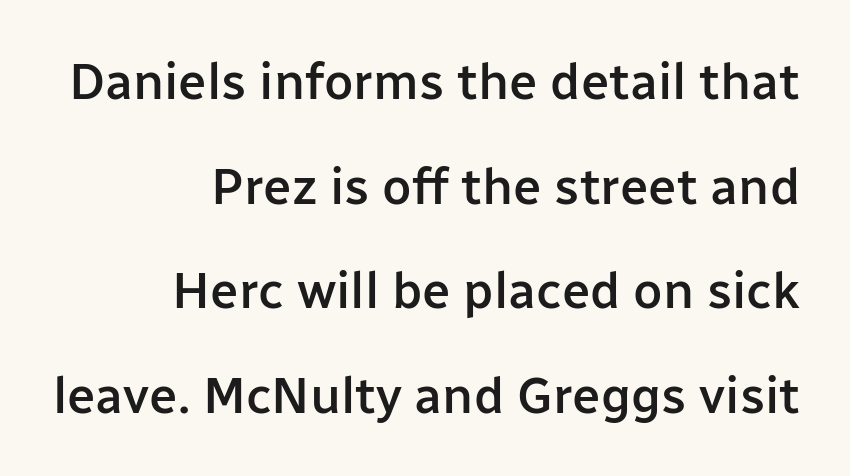
Q: Is the text bold? A: Semi-bold.
Q: Is the text italic (slanted)? A: No, it is upright.
Q: Is the typeface a serif or a sans-serif typeface? A: Sans-serif.
Q: Is the text underlined? A: No.
Q: How is the paragraph aligned? A: Right-aligned.
Q: Is the spacing between letters normal or unusually wide? A: Normal.
Q: Is the spacing between lines tight, normal or loose? A: Loose.
Q: Width (condensed, normal, or wide)? A: Normal.
Q: Stroke contrast? A: Low.
Q: x-height? A: Medium.
Q: Monospaced? A: No.
